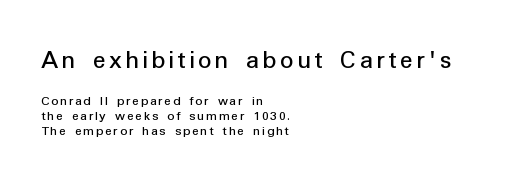
This sample is left-justified, so line endings fall wherever the words run out. The characters are drawn with everyday or finer stroke widths. The letters stand upright; this is a roman face. The first block has been scaled up relative to the second. Clear beneath every line of the passage. You could barely slide anything between these rows.
